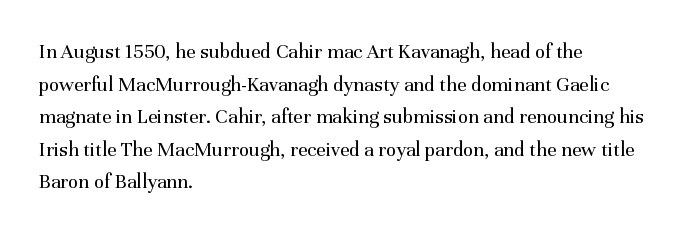
Q: Is the text bold? A: No.
Q: Is the text italic (slanted)? A: No, it is upright.
Q: Is the text underlined? A: No.
Q: How is the paragraph aligned? A: Left-aligned.
Q: Is the spacing between letters normal or unusually wide? A: Normal.
Q: Is the spacing between lines tight, normal or loose? A: Normal.
